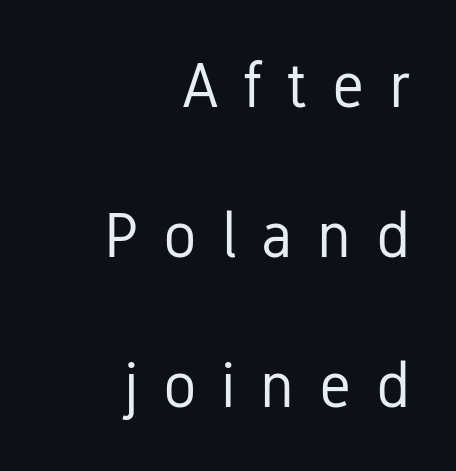
{"serif": "no", "italic": "no", "bold": "no", "weight": "regular", "width": "condensed", "stroke_contrast": "low", "x_height": "medium", "monospaced": "no", "underline": "no", "align": "right", "line_spacing": "loose", "line_spacing_ratio": 2.38, "letter_spacing": "wide", "letter_spacing_em": 0.39, "glyph_px": 63}
